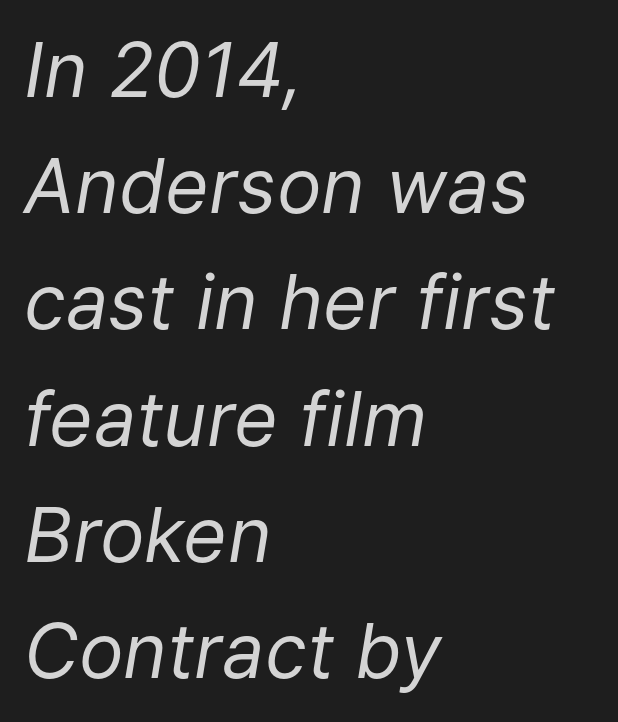
{"italic": "yes", "lean": "right", "slant_degrees": 9, "bold": "no", "weight": "regular", "width": "normal", "stroke_contrast": "low", "x_height": "medium", "monospaced": "no", "underline": "no", "align": "left", "line_spacing": "normal", "line_spacing_ratio": 1.55, "letter_spacing": "normal", "letter_spacing_em": 0.0, "glyph_px": 75}
